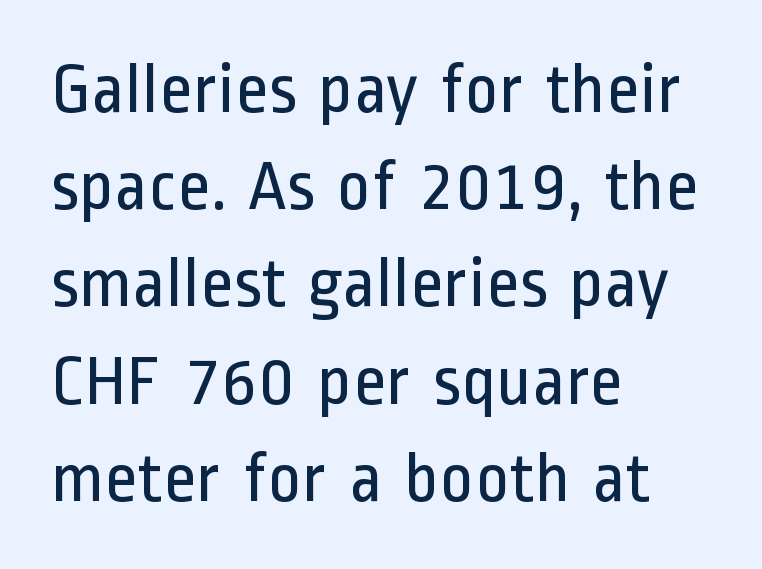
The image shows 72 px regular-weight, condensed sans-serif type, upright; set left-aligned, normal line spacing (1.35x), normal letter spacing, not underlined; low stroke contrast and a medium x-height.
